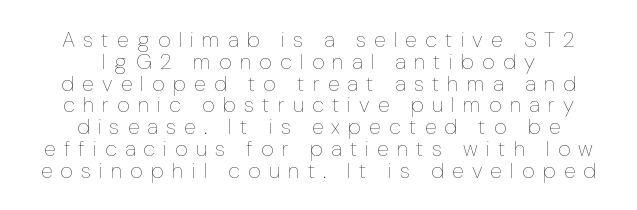
A roman cut, with each character standing at attention. Stems here are at most as thick as an everyday book face. Anything drawn beneath the words? Only blank space. What stands out about the letter spacing? Its width — letters are far apart.
